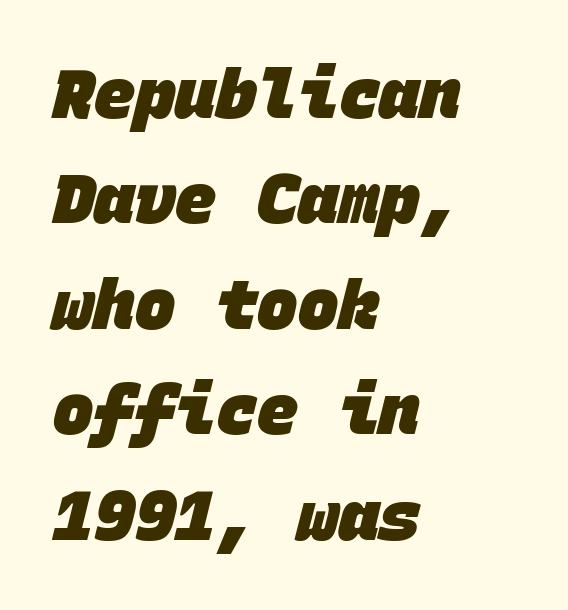
The image shows 68 px heavy sans-serif type, monospaced; set left-aligned, normal line spacing (1.55x), normal letter spacing, not underlined; low stroke contrast and a large x-height.
